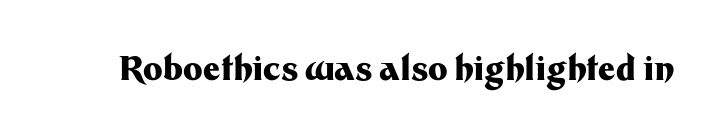
Q: Is the text bold? A: Yes.
Q: Is the text italic (slanted)? A: No, it is upright.
Q: Is the typeface a serif or a sans-serif typeface? A: Sans-serif.
Q: Is the text underlined? A: No.
Q: Is the spacing between letters normal or unusually wide? A: Normal.
Q: Width (condensed, normal, or wide)? A: Normal.
Q: Stroke contrast? A: Medium.
Q: x-height? A: Medium.
Q: Monospaced? A: No.
